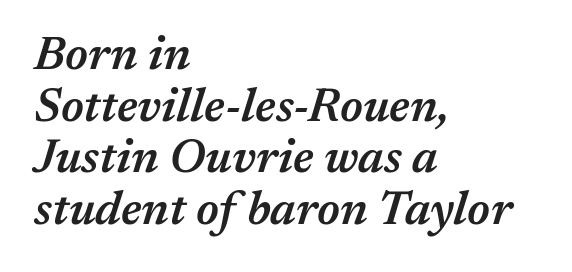
The image shows 47 px semibold type, italic (leaning right); set left-aligned, tight line spacing (1.1x), normal letter spacing, not underlined; medium stroke contrast and a medium x-height.
